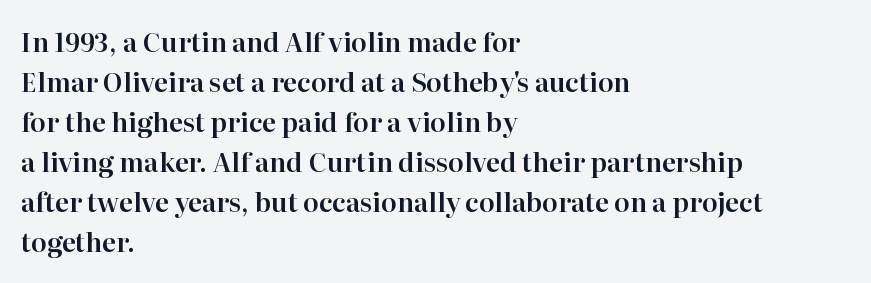
Descender tails drop into unmarked territory. Each word holds together tightly as a unit, with standard inter-letter gaps. Style check: upright. A student would call this left alignment; a typographer would say flush left, rag right. If you measured baseline to baseline, you'd find a middling distance.
